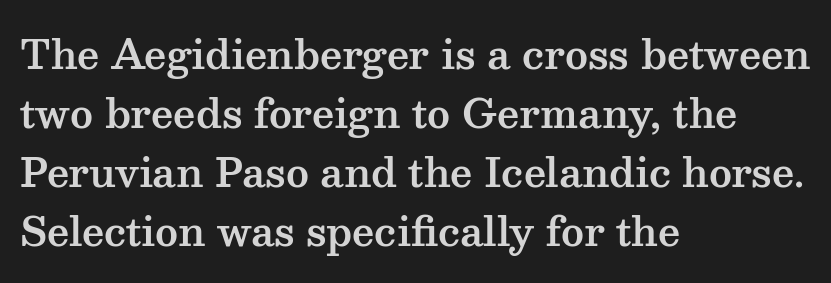
Q: Is the text italic (slanted)? A: No, it is upright.
Q: Is the typeface a serif or a sans-serif typeface? A: Serif.
Q: Is the text underlined? A: No.
Q: How is the paragraph aligned? A: Left-aligned.
Q: Is the spacing between letters normal or unusually wide? A: Normal.
Q: Is the spacing between lines tight, normal or loose? A: Normal.
Q: Width (condensed, normal, or wide)? A: Wide.
Q: Stroke contrast? A: Medium.
Q: x-height? A: Medium.
Q: Monospaced? A: No.
